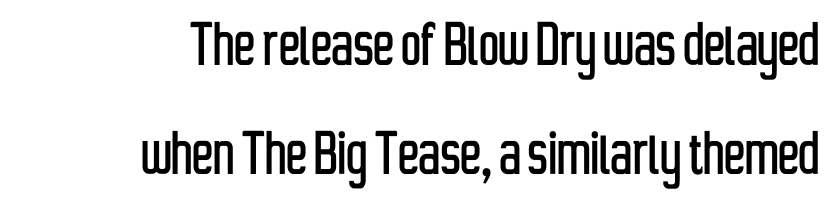
The image shows 70 px condensed sans-serif type, upright; set right-aligned, normal line spacing (1.56x), normal letter spacing, not underlined; low stroke contrast and a medium x-height.
